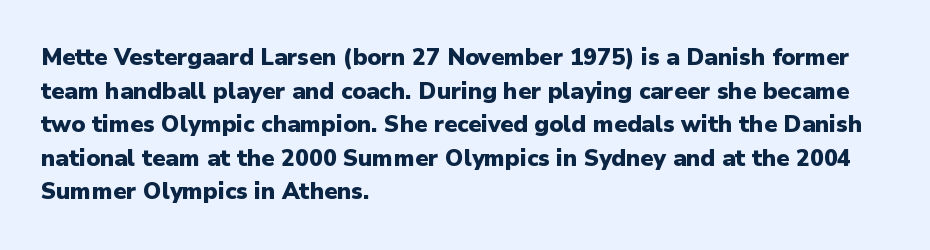
Q: Is the text bold? A: Yes.
Q: Is the text italic (slanted)? A: No, it is upright.
Q: Is the text underlined? A: No.
Q: How is the paragraph aligned? A: Left-aligned.
Q: Is the spacing between letters normal or unusually wide? A: Normal.
Q: Is the spacing between lines tight, normal or loose? A: Normal.
